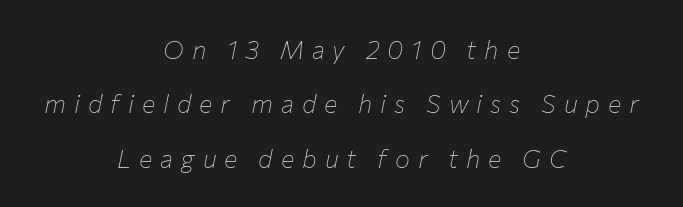
{"italic": "yes", "lean": "right", "slant_degrees": 12, "bold": "no", "underline": "no", "align": "center", "line_spacing": "loose", "line_spacing_ratio": 2.18, "letter_spacing": "wide", "letter_spacing_em": 0.32, "glyph_px": 25}
